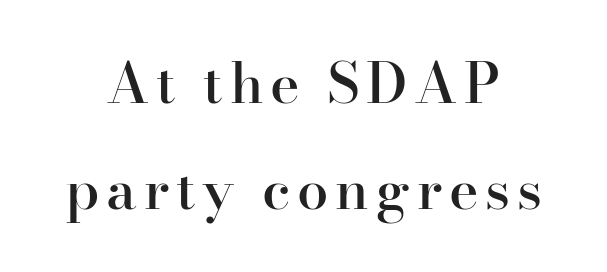
The image shows 56 px semibold serif type, upright; set line spacing 1.89x, not underlined; high stroke contrast and a small x-height.
